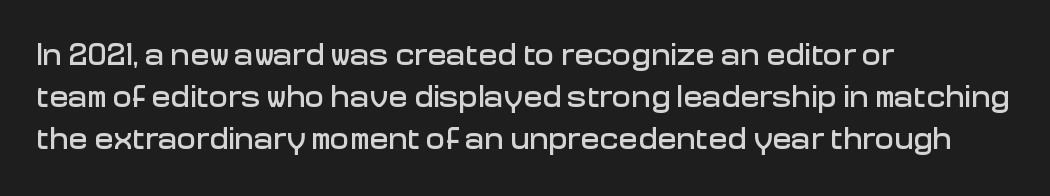
The image shows 32 px sans-serif type, upright; set left-aligned, normal line spacing (1.32x), normal letter spacing, not underlined; low stroke contrast and a medium x-height.
